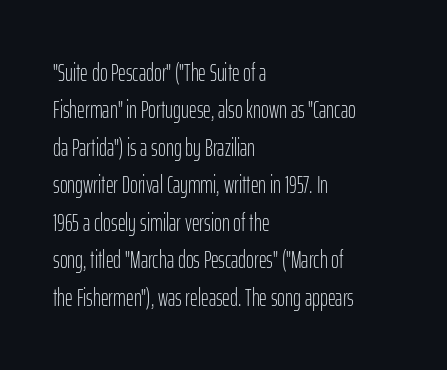
The image shows 24 px text type, upright; set left-aligned, normal line spacing (1.56x), normal letter spacing, not underlined.
